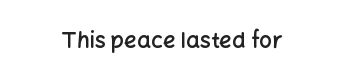
As a designer I'd log this as weight 600, semibold. This rendering leaves character spacing at its baseline value. A centered setting, common on invitations and titles, is used for this passage. A clean baseline with only descenders dipping below it. In terms of posture, this sample is upright.
